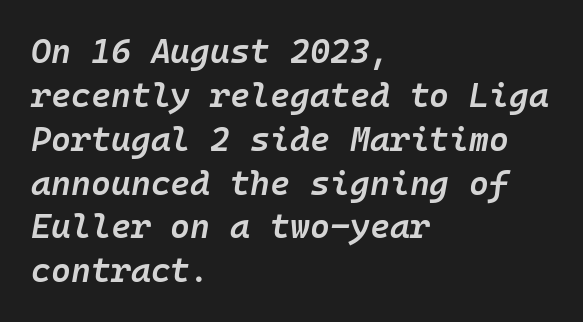
Q: Is the text bold? A: Semi-bold.
Q: Is the text italic (slanted)? A: Yes, it leans right by about 10 degrees.
Q: Is the text underlined? A: No.
Q: How is the paragraph aligned? A: Left-aligned.
Q: Is the spacing between letters normal or unusually wide? A: Normal.
Q: Is the spacing between lines tight, normal or loose? A: Normal.
Q: Width (condensed, normal, or wide)? A: Normal.
Q: Stroke contrast? A: Low.
Q: x-height? A: Medium.
Q: Monospaced? A: Yes.
